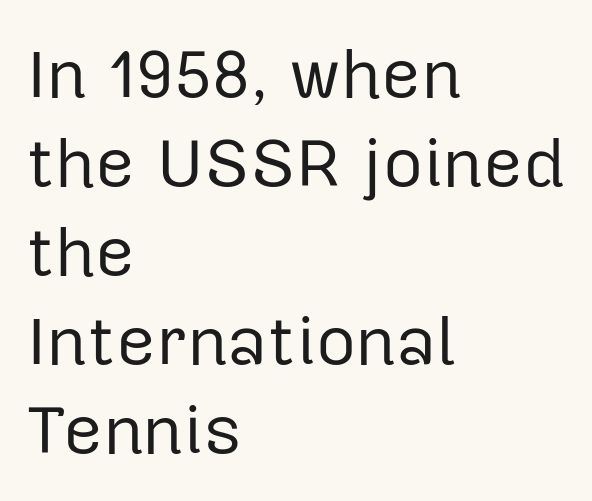
Q: Is the text bold? A: No.
Q: Is the text italic (slanted)? A: No, it is upright.
Q: Is the typeface a serif or a sans-serif typeface? A: Sans-serif.
Q: Is the text underlined? A: No.
Q: How is the paragraph aligned? A: Left-aligned.
Q: Is the spacing between letters normal or unusually wide? A: Normal.
Q: Is the spacing between lines tight, normal or loose? A: Normal.
Q: Width (condensed, normal, or wide)? A: Normal.
Q: Stroke contrast? A: Low.
Q: x-height? A: Medium.
Q: Monospaced? A: No.
